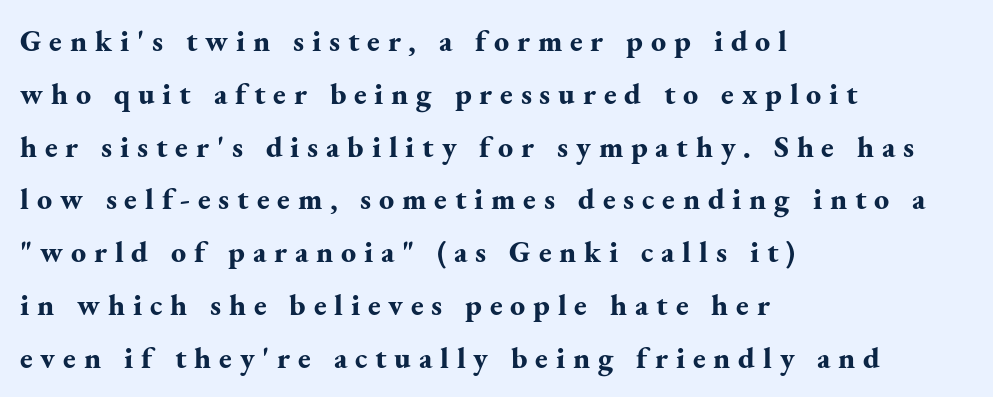
{"serif": "yes", "italic": "no", "bold": "yes", "weight": "bold", "width": "normal", "stroke_contrast": "medium", "x_height": "small", "monospaced": "no", "underline": "no", "align": "left", "line_spacing_ratio": 1.76, "letter_spacing": "wide", "letter_spacing_em": 0.26, "glyph_px": 30}
